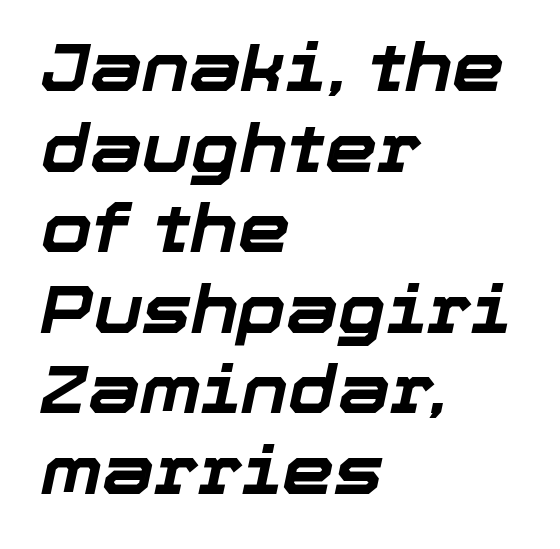
{"italic": "yes", "lean": "right", "slant_degrees": 12, "bold": "yes", "weight": "bold", "width": "normal", "stroke_contrast": "low", "x_height": "medium", "monospaced": "no", "underline": "no", "align": "left", "line_spacing_ratio": 1.22, "letter_spacing": "normal", "letter_spacing_em": 0.0, "glyph_px": 66}
